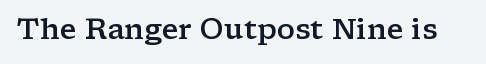
{"serif": "yes", "italic": "no", "bold": "semi", "weight": "semibold", "width": "wide", "stroke_contrast": "low", "x_height": "medium", "monospaced": "no", "underline": "no", "letter_spacing": "normal", "letter_spacing_em": 0.0, "glyph_px": 29}
